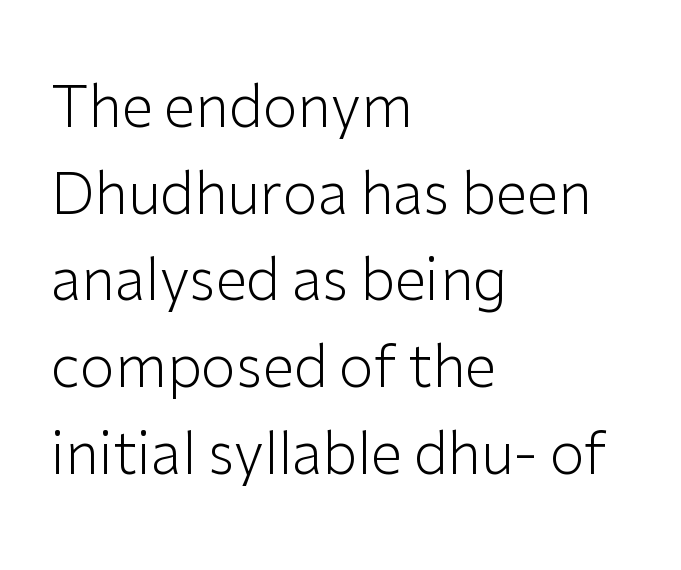
{"serif": "no", "italic": "no", "bold": "no", "weight": "light", "width": "normal", "stroke_contrast": "low", "x_height": "medium", "monospaced": "no", "underline": "no", "align": "left", "line_spacing": "normal", "line_spacing_ratio": 1.52, "letter_spacing": "normal", "letter_spacing_em": 0.0, "glyph_px": 57}
